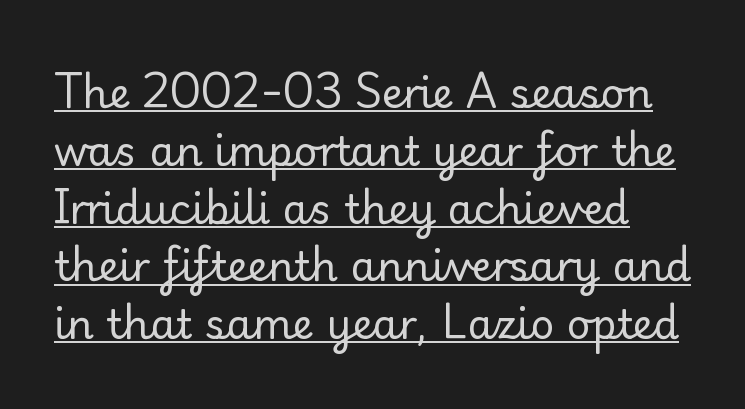
In terms of letterform style, serifs are clearly present. A typesetter would call this leading conventional body-copy spacing. Character widths vary here, with narrow letters taking less room than wide ones. The type is set solid horizontally, with unmodified tracking. No extra ink here — the face is not bold.
